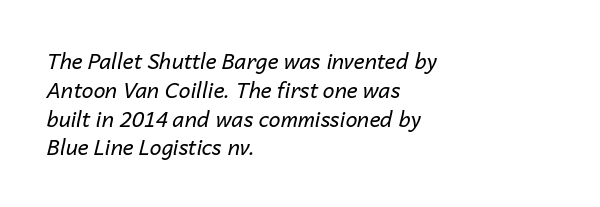
Q: Is the text bold? A: No.
Q: Is the text italic (slanted)? A: Yes, it leans right by about 14 degrees.
Q: Is the text underlined? A: No.
Q: How is the paragraph aligned? A: Left-aligned.
Q: Is the spacing between letters normal or unusually wide? A: Normal.
Q: Is the spacing between lines tight, normal or loose? A: Normal.
